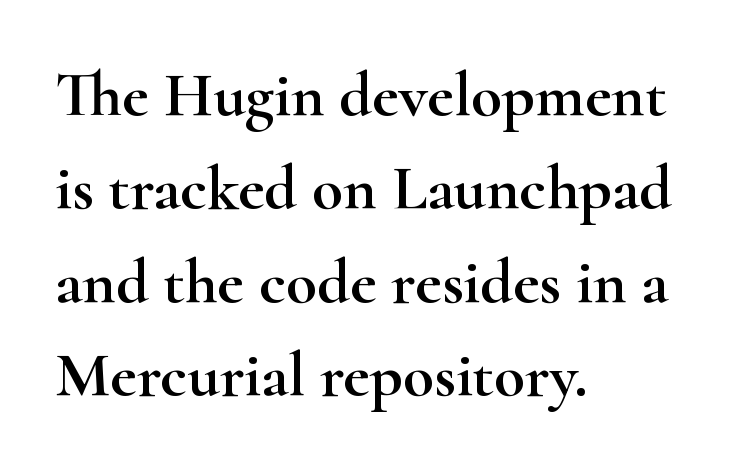
{"serif": "yes", "italic": "no", "width": "wide", "stroke_contrast": "high", "x_height": "small", "monospaced": "no", "underline": "no", "align": "left", "line_spacing": "normal", "line_spacing_ratio": 1.46, "letter_spacing": "normal", "letter_spacing_em": 0.0, "glyph_px": 64}
